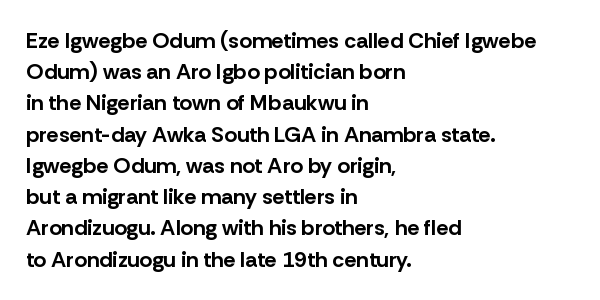
The image shows 22 px bold type, upright; set left-aligned, normal line spacing (1.42x), normal letter spacing, not underlined.
